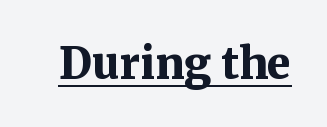
Q: Is the text bold? A: Yes.
Q: Is the text italic (slanted)? A: No, it is upright.
Q: Is the typeface a serif or a sans-serif typeface? A: Serif.
Q: Is the text underlined? A: Yes.
Q: Is the spacing between letters normal or unusually wide? A: Normal.
Q: Width (condensed, normal, or wide)? A: Normal.
Q: Stroke contrast? A: Medium.
Q: x-height? A: Medium.
Q: Monospaced? A: No.
